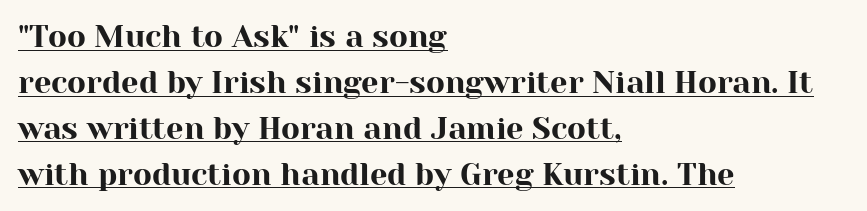
The image shows 31 px serif type, upright; set left-aligned, normal line spacing (1.48x), normal letter spacing, underlined; high stroke contrast and a medium x-height.
